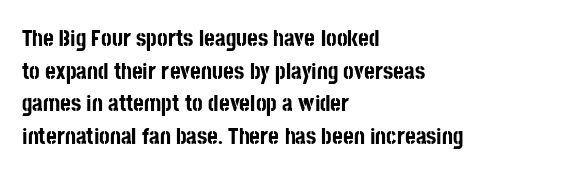
The image shows 23 px bold type, upright; set left-aligned, normal line spacing (1.42x), normal letter spacing, not underlined.
